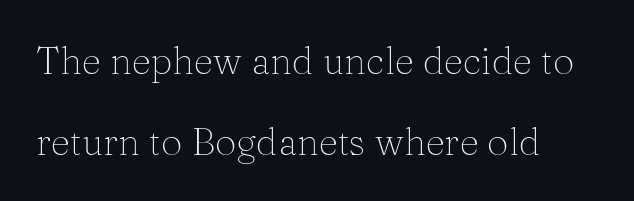
The image shows 38 px thin serif type, upright; set left-aligned, loose line spacing (2.12x), normal letter spacing, not underlined; medium stroke contrast and a medium x-height.
